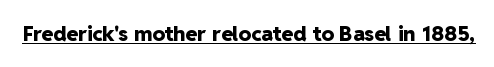
Q: Is the text bold? A: Yes.
Q: Is the text italic (slanted)? A: No, it is upright.
Q: Is the text underlined? A: Yes.
Q: Is the spacing between letters normal or unusually wide? A: Normal.
